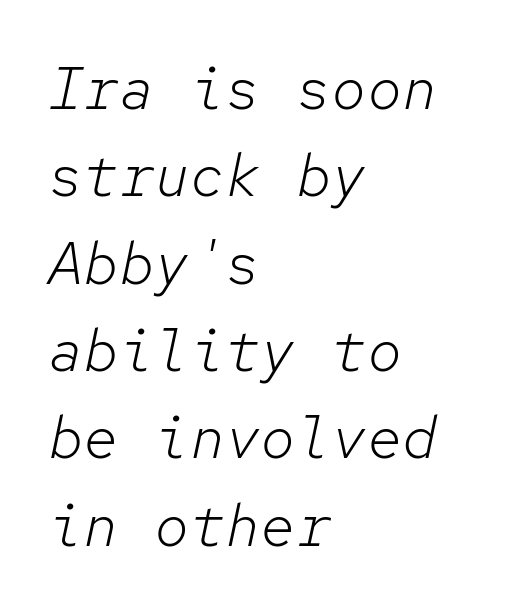
The image shows 59 px light type, italic (leaning right), monospaced; set left-aligned, normal line spacing (1.48x), normal letter spacing, not underlined; low stroke contrast and a medium x-height.
